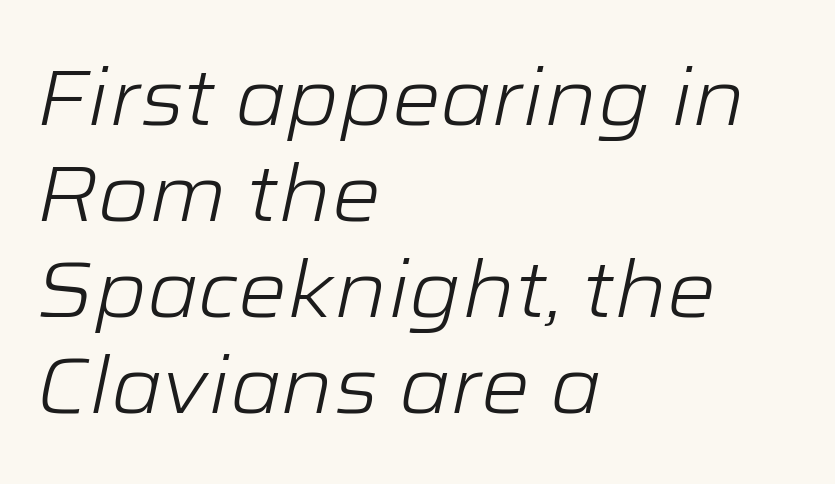
The image shows 78 px light, wide type, italic (leaning right); set left-aligned, line spacing 1.23x, normal letter spacing, not underlined; low stroke contrast and a medium x-height.
